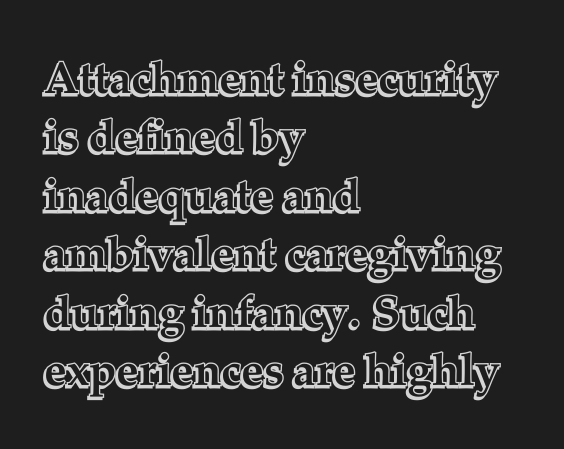
{"italic": "no", "width": "normal", "x_height": "medium", "monospaced": "no", "underline": "no", "align": "left", "line_spacing": "normal", "line_spacing_ratio": 1.3, "letter_spacing": "normal", "letter_spacing_em": 0.0, "glyph_px": 45}
